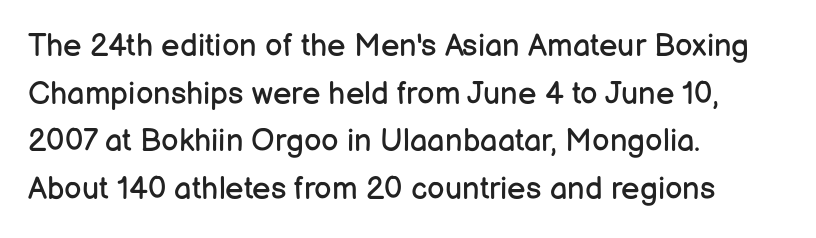
{"serif": "no", "italic": "no", "bold": "no", "weight": "regular", "width": "normal", "stroke_contrast": "low", "x_height": "medium", "monospaced": "no", "underline": "no", "align": "left", "line_spacing": "normal", "line_spacing_ratio": 1.54, "letter_spacing": "normal", "letter_spacing_em": 0.0, "glyph_px": 31}
